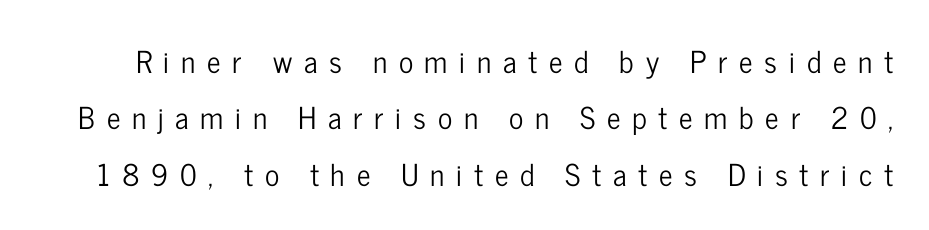
The image shows 30 px condensed sans-serif type, upright; set line spacing 1.88x, unusually wide letter spacing (+0.39 em), not underlined; low stroke contrast and a medium x-height.
